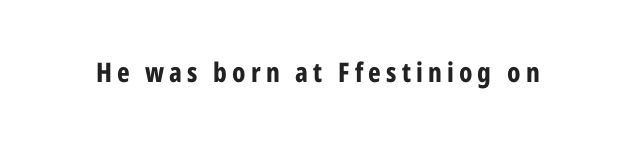
The lettering holds an erect, upright posture throughout. Check the space under the baseline: it is left empty. Does the weight exceed regular? Yes, all the way to bold.
